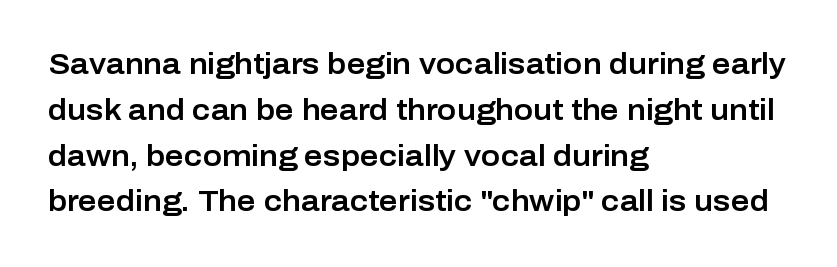
Typographically, this falls in the sans-serif category. Nobody touched the tracking dial on this one. These lines are set flush left with a ragged right edge. The specimen omits any rule beneath the text block's lines.
